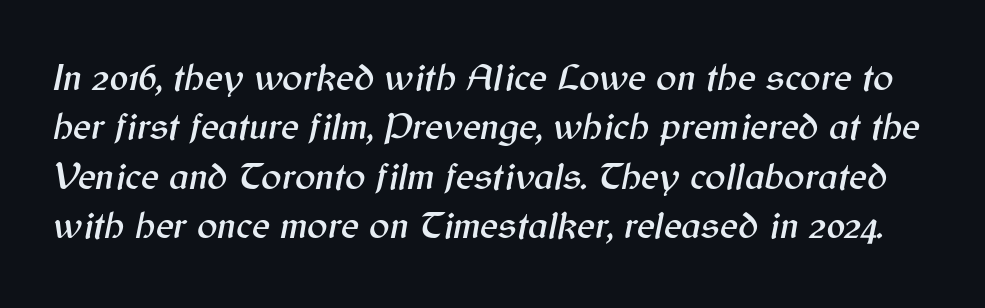
Q: Is the text italic (slanted)? A: Yes, it leans right by about 12 degrees.
Q: Is the text underlined? A: No.
Q: Is the spacing between letters normal or unusually wide? A: Normal.
Q: Is the spacing between lines tight, normal or loose? A: Normal.
Q: Width (condensed, normal, or wide)? A: Normal.
Q: Stroke contrast? A: Medium.
Q: x-height? A: Medium.
Q: Monospaced? A: No.
